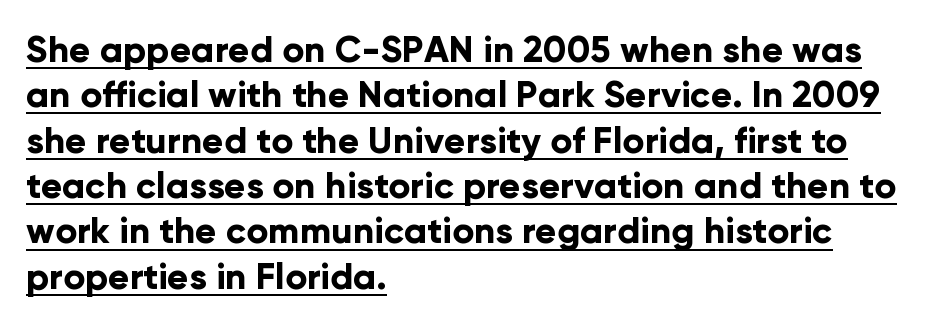
Q: Is the text bold? A: Yes.
Q: Is the text italic (slanted)? A: No, it is upright.
Q: Is the typeface a serif or a sans-serif typeface? A: Sans-serif.
Q: Is the text underlined? A: Yes.
Q: How is the paragraph aligned? A: Left-aligned.
Q: Is the spacing between letters normal or unusually wide? A: Normal.
Q: Is the spacing between lines tight, normal or loose? A: Normal.
Q: Width (condensed, normal, or wide)? A: Normal.
Q: Stroke contrast? A: Low.
Q: x-height? A: Medium.
Q: Monospaced? A: No.
